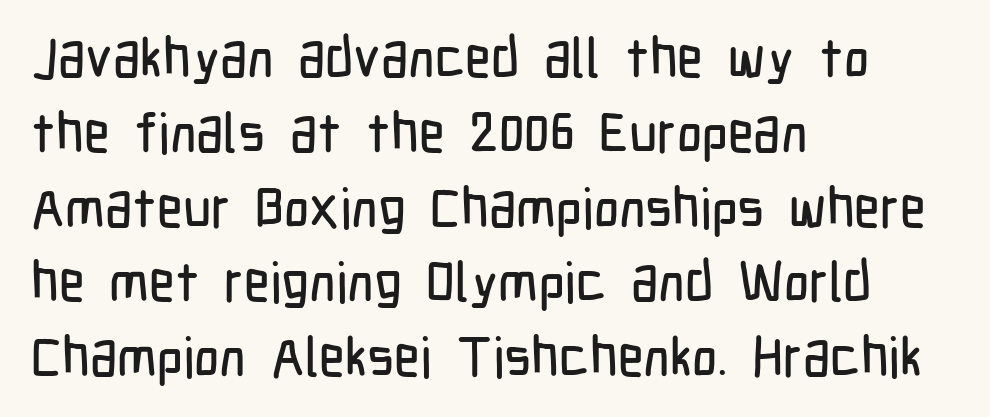
The image shows 55 px condensed sans-serif type, upright; set left-aligned, normal line spacing (1.36x), normal letter spacing, not underlined; low stroke contrast and a medium x-height.
